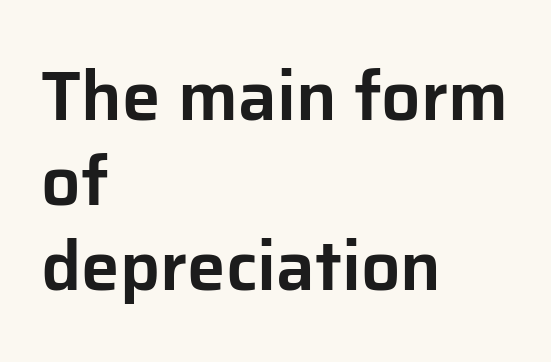
Q: Is the text italic (slanted)? A: No, it is upright.
Q: Is the typeface a serif or a sans-serif typeface? A: Sans-serif.
Q: Is the text underlined? A: No.
Q: How is the paragraph aligned? A: Left-aligned.
Q: Is the spacing between letters normal or unusually wide? A: Normal.
Q: Width (condensed, normal, or wide)? A: Normal.
Q: Stroke contrast? A: Low.
Q: x-height? A: Medium.
Q: Monospaced? A: No.
